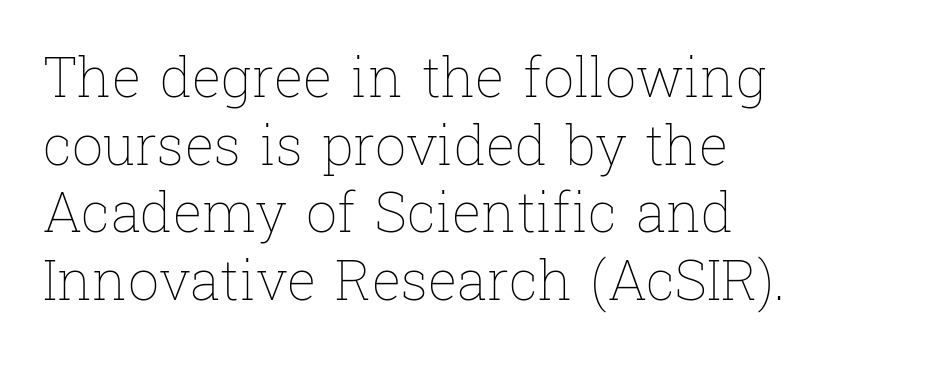
{"italic": "no", "bold": "no", "weight": "thin", "width": "normal", "stroke_contrast": "low", "x_height": "medium", "monospaced": "no", "underline": "no", "align": "left", "line_spacing_ratio": 1.23, "letter_spacing": "normal", "letter_spacing_em": 0.0, "glyph_px": 55}
